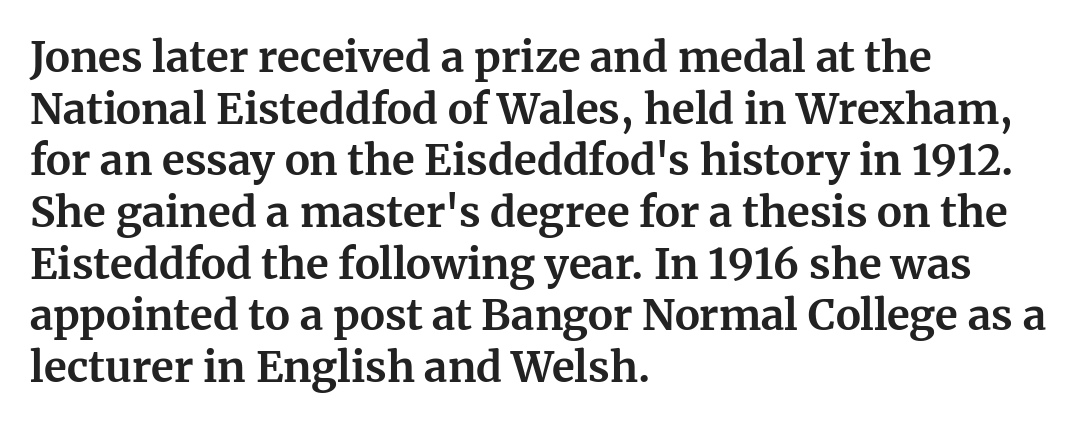
It's the straight-up-and-down kind of type. All the whitespace from short lines collects on the right. Chunky letters — that's bold for sure. Does the type have serifs? Yes, each stem ends in a small foot. Bare-footed words on every line.
